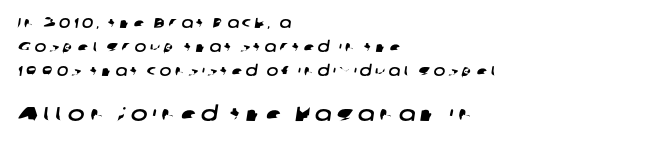
Reading down the block, your eye returns to a fixed left position each line. Which of the two is more prominent by size? The second, at the bottom. The zone under the glyphs is completely vacant. Each word looks stretched out because of the extra space between its letters.
